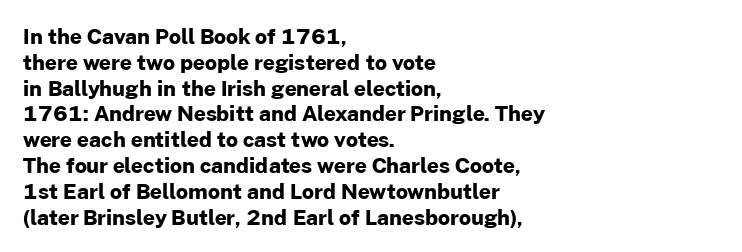
{"italic": "no", "bold": "yes", "underline": "no", "align": "left", "line_spacing_ratio": 1.23, "letter_spacing": "normal", "letter_spacing_em": 0.0, "glyph_px": 21}
